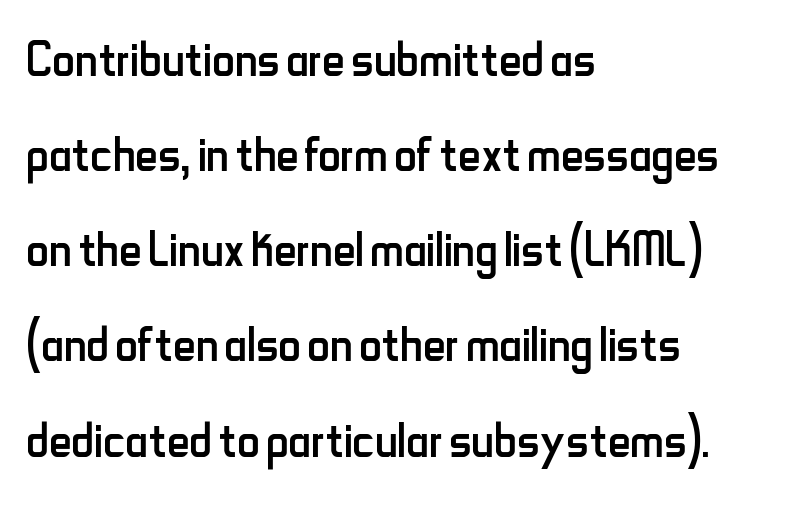
Posture: upright roman. The typeface chosen for these lines omits serifs. The zone under the glyphs is completely vacant. The passage shown is typed in a proportional face where columns would drift. The letters sit at their default tracking, neither squeezed nor spread. This rendering uses left alignment, leaving the right contour irregular.
